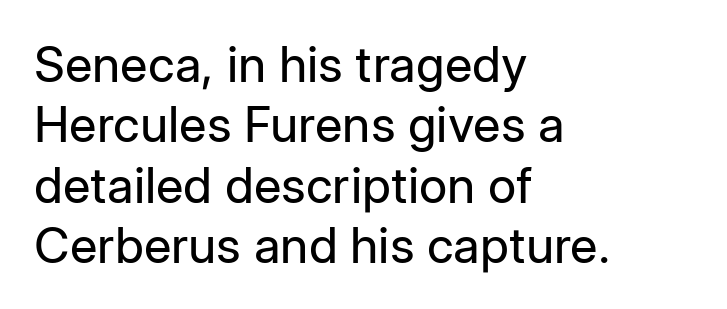
The image shows 49 px regular-weight sans-serif type, upright; set left-aligned, line spacing 1.23x, normal letter spacing, not underlined; low stroke contrast and a medium x-height.
